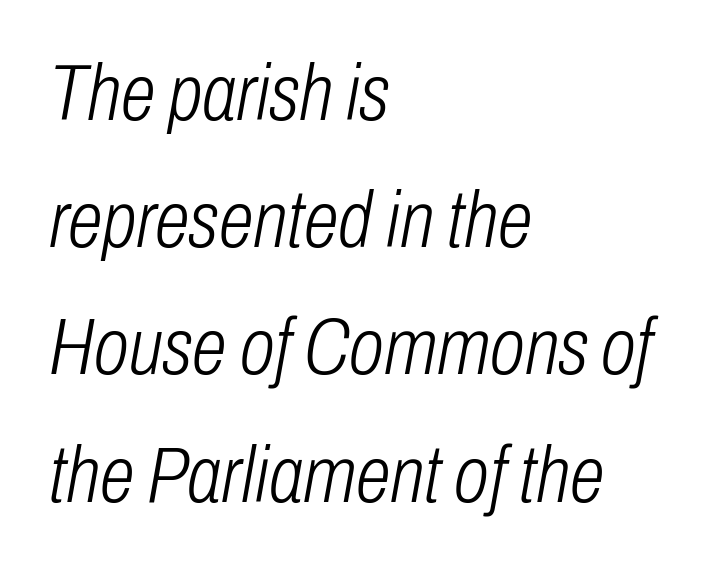
Q: Is the text bold? A: No.
Q: Is the text italic (slanted)? A: Yes, it leans right by about 10 degrees.
Q: Is the text underlined? A: No.
Q: How is the paragraph aligned? A: Left-aligned.
Q: Is the spacing between letters normal or unusually wide? A: Normal.
Q: Is the spacing between lines tight, normal or loose? A: Normal.
Q: Width (condensed, normal, or wide)? A: Condensed.
Q: Stroke contrast? A: Low.
Q: x-height? A: Medium.
Q: Monospaced? A: No.
